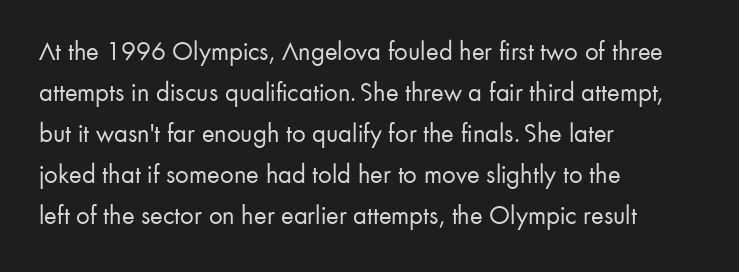
{"italic": "no", "bold": "no", "underline": "no", "align": "left", "line_spacing": "normal", "line_spacing_ratio": 1.52, "letter_spacing": "normal", "letter_spacing_em": 0.0, "glyph_px": 27}
